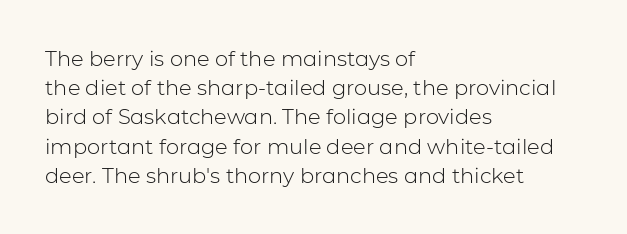
{"italic": "no", "bold": "no", "underline": "no", "align": "left", "line_spacing": "normal", "line_spacing_ratio": 1.39, "letter_spacing": "normal", "letter_spacing_em": 0.0, "glyph_px": 21}
